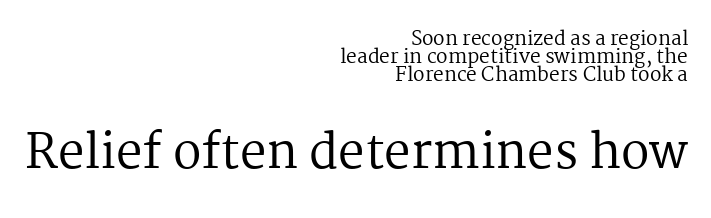
Q: Is the text bold? A: No.
Q: Is the text italic (slanted)? A: No, it is upright.
Q: Is the typeface a serif or a sans-serif typeface? A: Serif.
Q: Is the text underlined? A: No.
Q: How is the paragraph aligned? A: Right-aligned.
Q: Is the spacing between letters normal or unusually wide? A: Normal.
Q: Is the spacing between lines tight, normal or loose? A: Tight.
Q: Which block of text is set in a larger size, the first (top) or the second (bottom)? A: The second (bottom) one.
Q: Width (condensed, normal, or wide)? A: Normal.
Q: Stroke contrast? A: Medium.
Q: x-height? A: Medium.
Q: Monospaced? A: No.
